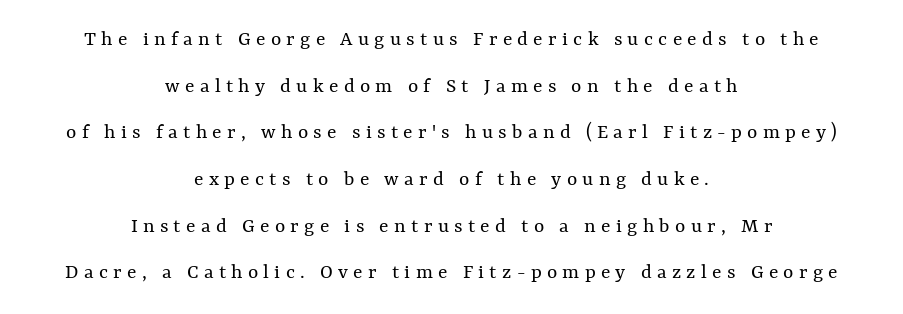
Is there any slant? The stems are plumb. Stems here are at most as thick as an everyday book face. Rows of type keep a wide berth in the vertical direction. Nobody drew a line under any word here. One-word summary of the alignment: center. In terms of letterspacing, this is a distinctly airy, spread setting.
